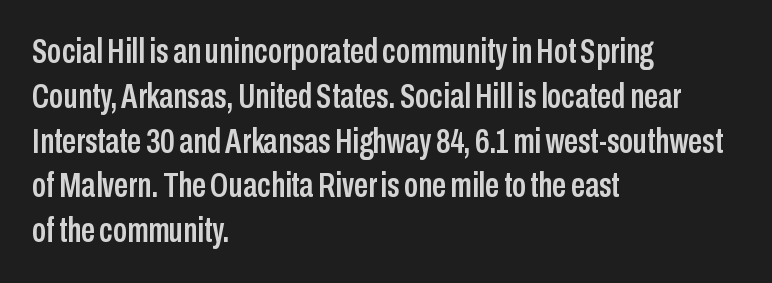
Check under the words: just untouched page. The letters carry no serifs — their stems end cleanly without finishing strokes. A student would call this left alignment; a typographer would say flush left, rag right. Does the lettering tilt? It doesn't — this is upright. Nobody touched the tracking dial on this one. The letters advance in unequal steps, a hallmark of proportional type.
